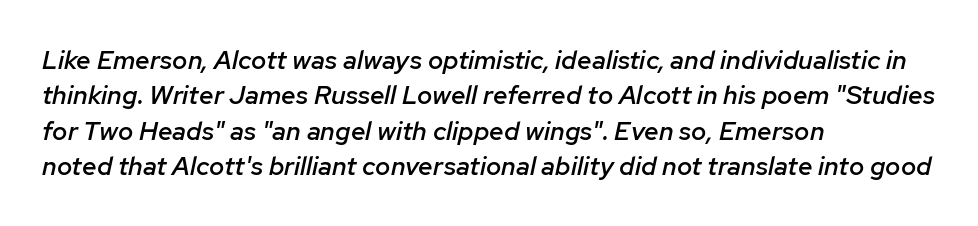
The image shows 26 px text type, italic (leaning right); set left-aligned, normal line spacing (1.36x), normal letter spacing, not underlined.
